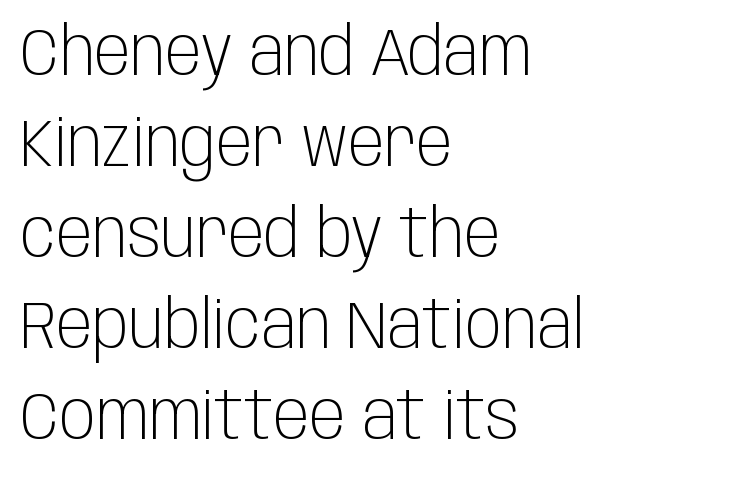
Q: Is the text bold? A: No.
Q: Is the text italic (slanted)? A: No, it is upright.
Q: Is the typeface a serif or a sans-serif typeface? A: Sans-serif.
Q: Is the text underlined? A: No.
Q: How is the paragraph aligned? A: Left-aligned.
Q: Is the spacing between letters normal or unusually wide? A: Normal.
Q: Is the spacing between lines tight, normal or loose? A: Normal.
Q: Width (condensed, normal, or wide)? A: Condensed.
Q: Stroke contrast? A: Low.
Q: x-height? A: Large.
Q: Monospaced? A: No.
